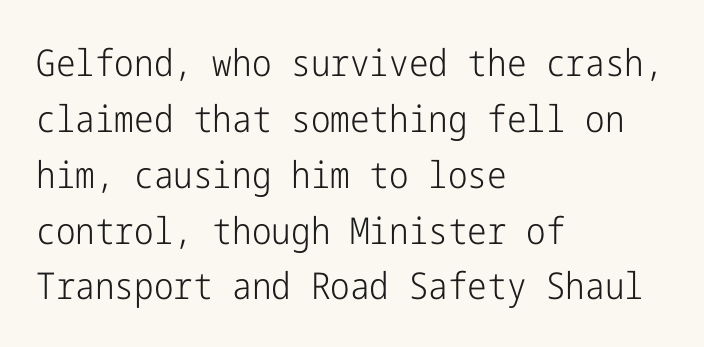
{"serif": "no", "italic": "no", "bold": "no", "weight": "light", "width": "condensed", "stroke_contrast": "low", "x_height": "medium", "underline": "no", "align": "left", "line_spacing": "normal", "line_spacing_ratio": 1.51, "letter_spacing": "normal", "letter_spacing_em": 0.0, "glyph_px": 37}
